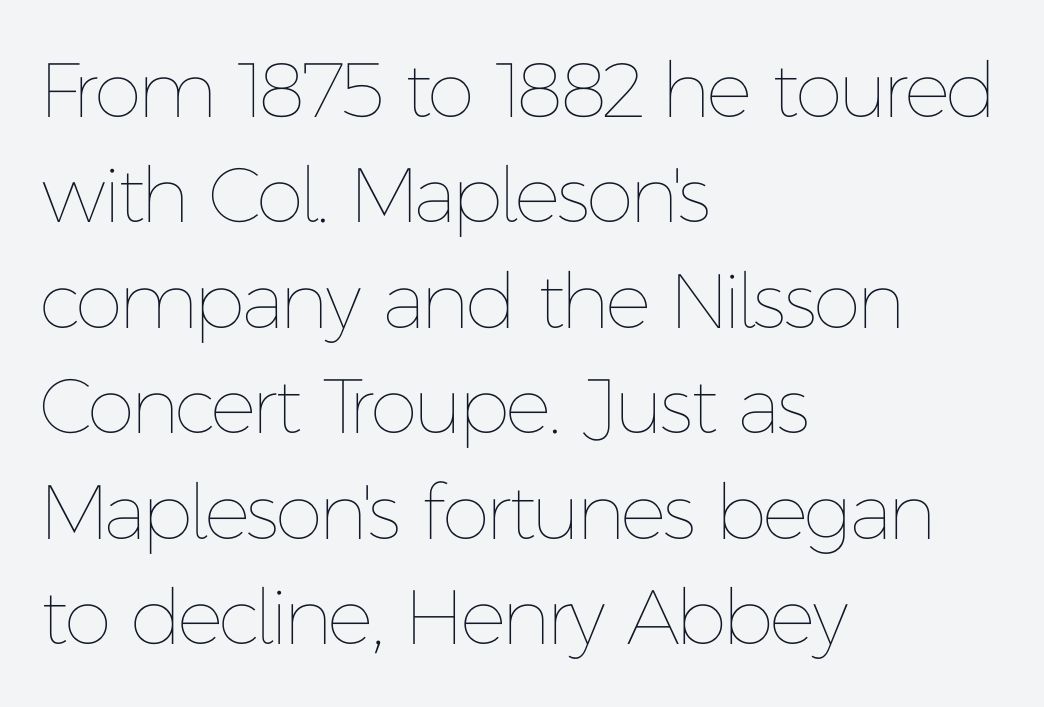
Q: Is the text bold? A: No.
Q: Is the text italic (slanted)? A: No, it is upright.
Q: Is the text underlined? A: No.
Q: How is the paragraph aligned? A: Left-aligned.
Q: Is the spacing between letters normal or unusually wide? A: Normal.
Q: Is the spacing between lines tight, normal or loose? A: Normal.
Q: Width (condensed, normal, or wide)? A: Normal.
Q: Stroke contrast? A: Low.
Q: x-height? A: Medium.
Q: Monospaced? A: No.
